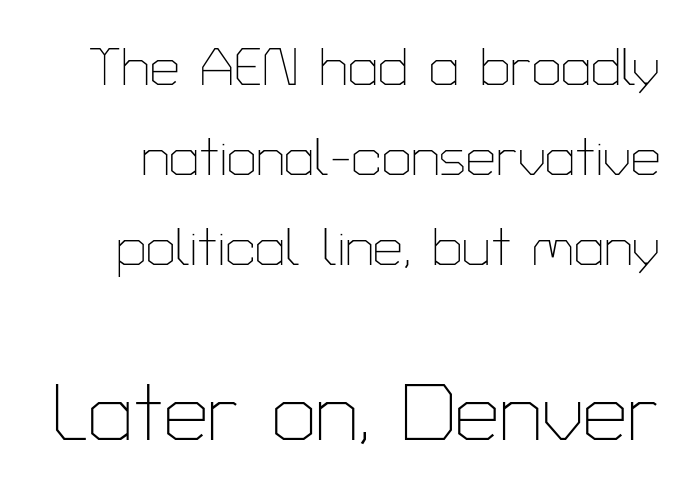
Q: Is the text bold? A: No.
Q: Is the text italic (slanted)? A: No, it is upright.
Q: Is the typeface a serif or a sans-serif typeface? A: Sans-serif.
Q: Is the text underlined? A: No.
Q: Is the spacing between letters normal or unusually wide? A: Normal.
Q: Is the spacing between lines tight, normal or loose? A: Normal.
Q: Which block of text is set in a larger size, the first (top) or the second (bottom)? A: The second (bottom) one.
Q: Width (condensed, normal, or wide)? A: Normal.
Q: Stroke contrast? A: Low.
Q: x-height? A: Medium.
Q: Monospaced? A: No.
